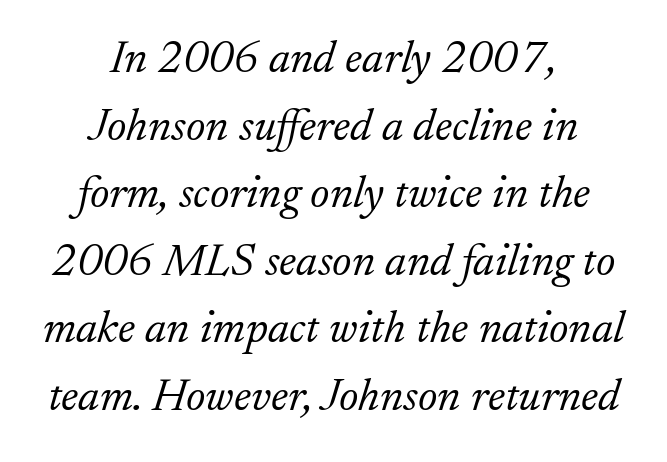
Q: Is the text bold? A: No.
Q: Is the text italic (slanted)? A: Yes, it leans right by about 17 degrees.
Q: Is the typeface a serif or a sans-serif typeface? A: Serif.
Q: Is the text underlined? A: No.
Q: How is the paragraph aligned? A: Centered.
Q: Is the spacing between letters normal or unusually wide? A: Normal.
Q: Is the spacing between lines tight, normal or loose? A: Normal.
Q: Width (condensed, normal, or wide)? A: Normal.
Q: Stroke contrast? A: Low.
Q: x-height? A: Small.
Q: Monospaced? A: No.
